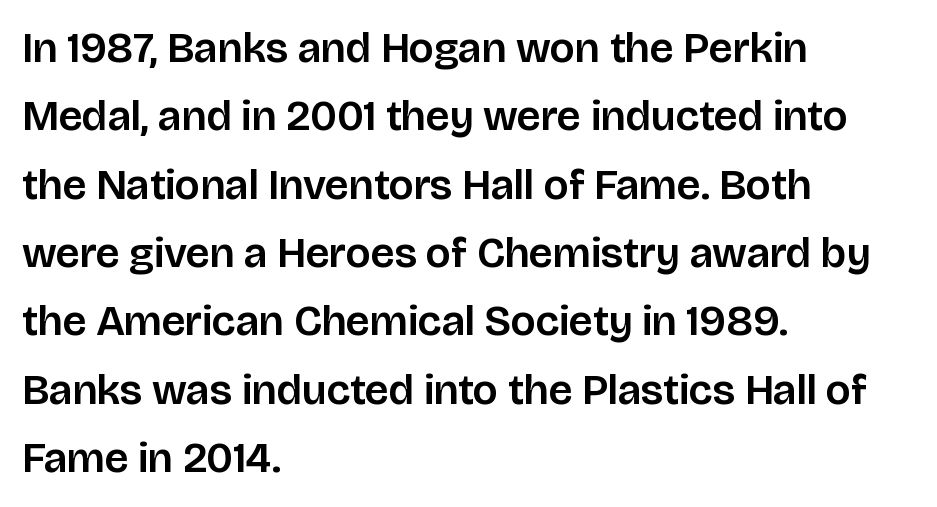
Q: Is the text italic (slanted)? A: No, it is upright.
Q: Is the typeface a serif or a sans-serif typeface? A: Sans-serif.
Q: Is the text underlined? A: No.
Q: How is the paragraph aligned? A: Left-aligned.
Q: Is the spacing between letters normal or unusually wide? A: Normal.
Q: Is the spacing between lines tight, normal or loose? A: Normal.
Q: Width (condensed, normal, or wide)? A: Normal.
Q: Stroke contrast? A: Low.
Q: x-height? A: Large.
Q: Monospaced? A: No.
